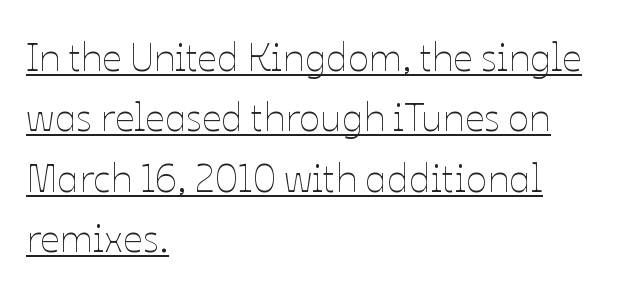
Caption: standard tracking, unaltered. The face looks like a standard text weight, possibly lighter. The face used here is proportionally spaced, like ordinary book or web type. The passage is arranged the way most books set body copy — flush left. You can see a thin bar hugging the bottom of the glyphs.
